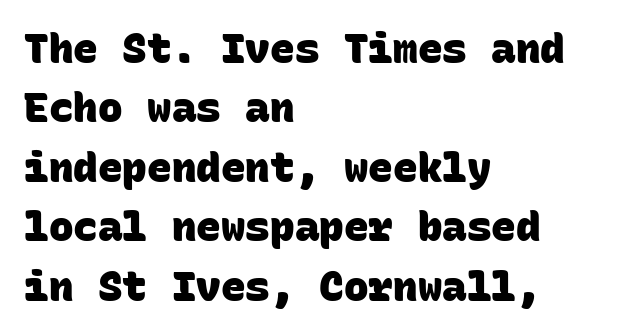
Q: Is the text bold? A: Yes.
Q: Is the typeface a serif or a sans-serif typeface? A: Sans-serif.
Q: Is the text underlined? A: No.
Q: How is the paragraph aligned? A: Left-aligned.
Q: Is the spacing between letters normal or unusually wide? A: Normal.
Q: Is the spacing between lines tight, normal or loose? A: Normal.
Q: Width (condensed, normal, or wide)? A: Normal.
Q: Stroke contrast? A: Low.
Q: x-height? A: Large.
Q: Monospaced? A: Yes.
